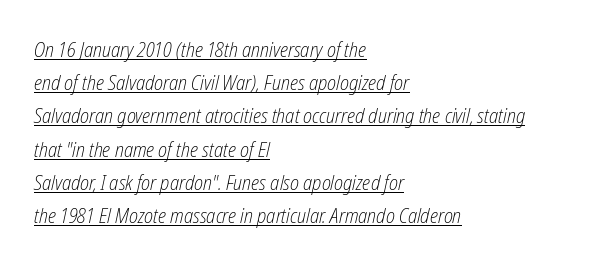
Q: Is the text bold? A: No.
Q: Is the text italic (slanted)? A: Yes, it leans right by about 12 degrees.
Q: Is the text underlined? A: Yes.
Q: How is the paragraph aligned? A: Left-aligned.
Q: Is the spacing between letters normal or unusually wide? A: Normal.
Q: Is the spacing between lines tight, normal or loose? A: Normal.
